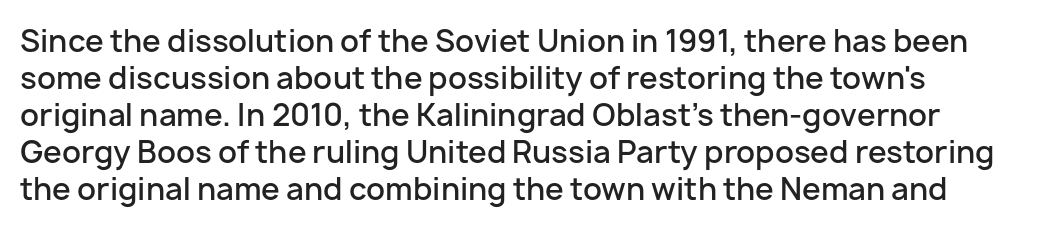
This is the in-between weight designers call semibold or demi. Inter-character spacing is left at the font's built-in metrics. The setting favours the left margin, as ordinary paragraphs usually do. Underline: absent.
